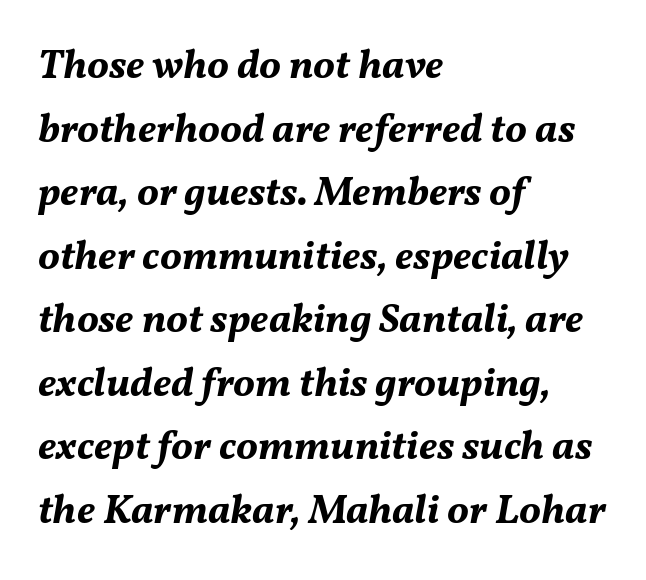
{"italic": "yes", "lean": "right", "slant_degrees": 11, "bold": "yes", "weight": "bold", "width": "normal", "stroke_contrast": "medium", "x_height": "medium", "monospaced": "no", "underline": "no", "align": "left", "line_spacing": "normal", "line_spacing_ratio": 1.55, "letter_spacing": "normal", "letter_spacing_em": 0.0, "glyph_px": 41}
